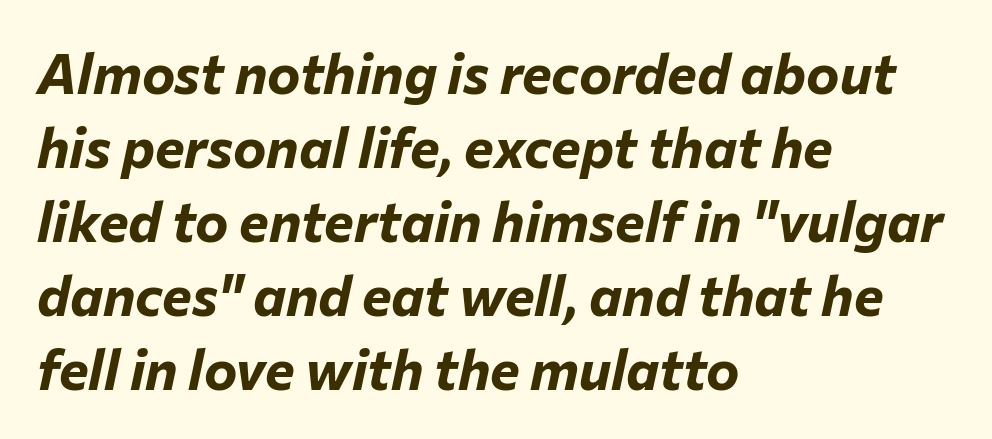
What's the leading like? Ordinary, nothing unusual. The text carries the slant typical of an italic or oblique font. Left-aligned paragraph, ragged on the right. Compared with typical body copy, the letter spacing here is the same.
